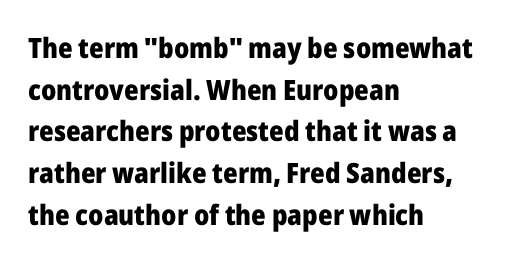
The image shows 28 px heavy sans-serif type, upright; set left-aligned, normal line spacing (1.49x), normal letter spacing, not underlined; low stroke contrast and a medium x-height.
